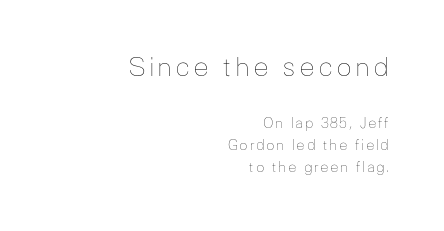
Q: Is the text bold? A: No.
Q: Is the text italic (slanted)? A: No, it is upright.
Q: Is the text underlined? A: No.
Q: How is the paragraph aligned? A: Right-aligned.
Q: Is the spacing between lines tight, normal or loose? A: Normal.
Q: Which block of text is set in a larger size, the first (top) or the second (bottom)? A: The first (top) one.
